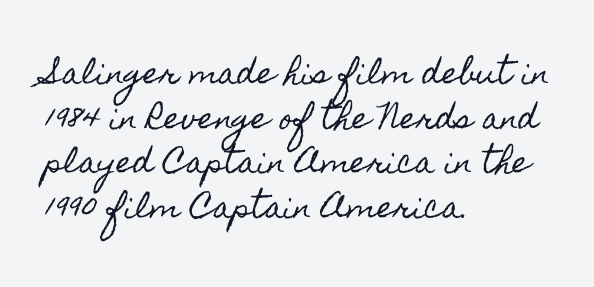
{"width": "condensed", "x_height": "small", "monospaced": "no", "underline": "no", "align": "left", "line_spacing": "normal", "line_spacing_ratio": 1.54, "letter_spacing": "normal", "letter_spacing_em": 0.0, "glyph_px": 29}
